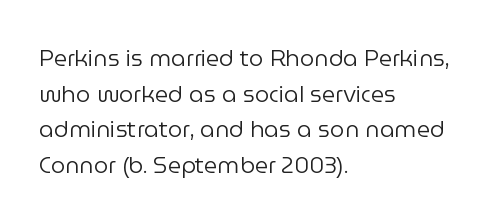
{"italic": "no", "bold": "no", "underline": "no", "align": "left", "line_spacing": "normal", "line_spacing_ratio": 1.55, "letter_spacing": "normal", "letter_spacing_em": 0.0, "glyph_px": 23}
